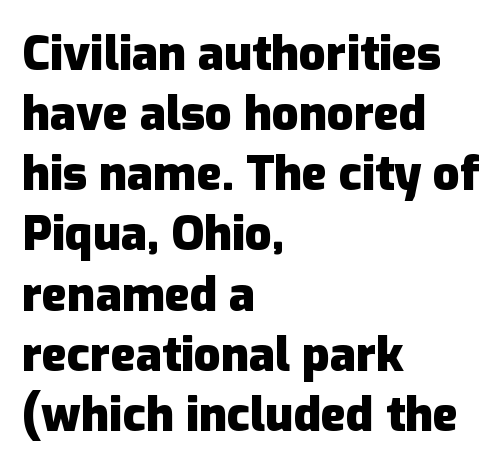
{"serif": "no", "italic": "no", "bold": "yes", "weight": "heavy", "width": "normal", "stroke_contrast": "low", "x_height": "medium", "monospaced": "no", "underline": "no", "align": "left", "line_spacing": "normal", "line_spacing_ratio": 1.28, "letter_spacing": "normal", "letter_spacing_em": 0.0, "glyph_px": 47}
